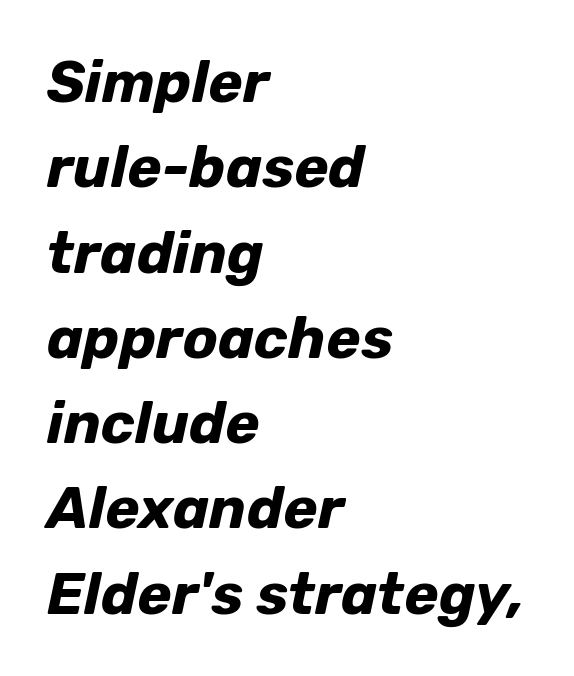
There is no visible air inserted between adjacent glyphs. Notice how thick the strokes are: this is what a full bold looks like. This rendering features lettering with no underline. Think of a printed novel: that variable character pitch is what you see here. Quick note: interline space is typical.
